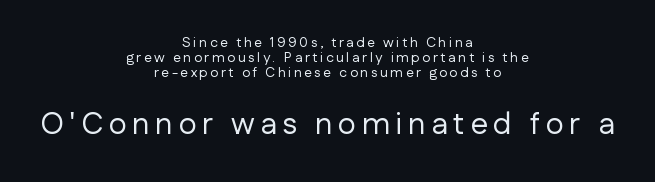
The image shows 31 px regular-weight sans-serif type, upright; set centered, tight line spacing (1.08x), not underlined; the second (bottom) block is 2.21x larger; low stroke contrast and a medium x-height.
